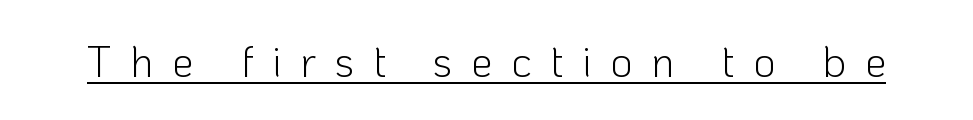
{"serif": "no", "italic": "no", "bold": "no", "weight": "light", "width": "normal", "stroke_contrast": "low", "x_height": "medium", "monospaced": "no", "underline": "yes", "letter_spacing": "wide", "letter_spacing_em": 0.43, "glyph_px": 43}
